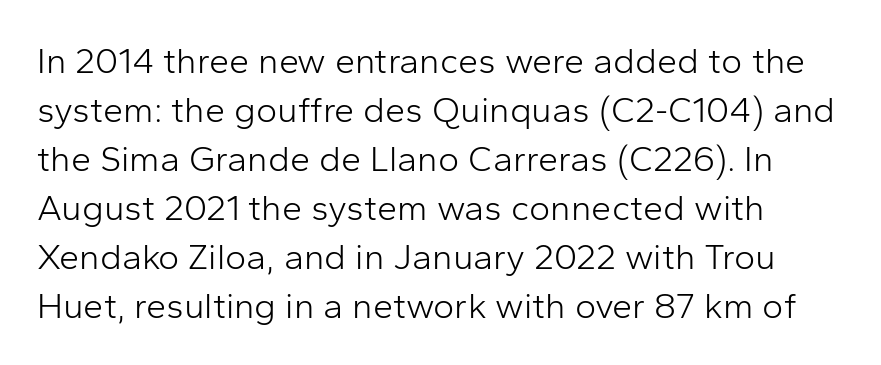
Q: Is the text bold? A: No.
Q: Is the text italic (slanted)? A: No, it is upright.
Q: Is the typeface a serif or a sans-serif typeface? A: Sans-serif.
Q: Is the text underlined? A: No.
Q: Is the spacing between letters normal or unusually wide? A: Normal.
Q: Is the spacing between lines tight, normal or loose? A: Normal.
Q: Width (condensed, normal, or wide)? A: Normal.
Q: Stroke contrast? A: Low.
Q: x-height? A: Medium.
Q: Monospaced? A: No.
